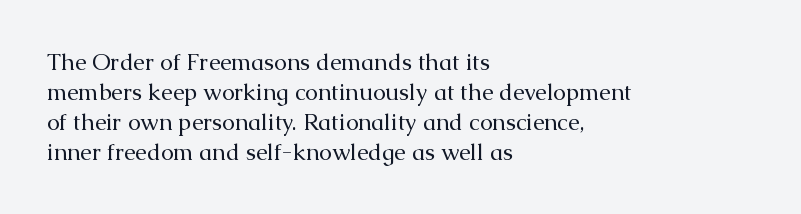
{"italic": "no", "bold": "no", "underline": "no", "align": "left", "line_spacing": "normal", "line_spacing_ratio": 1.3, "letter_spacing": "normal", "letter_spacing_em": 0.0, "glyph_px": 23}
